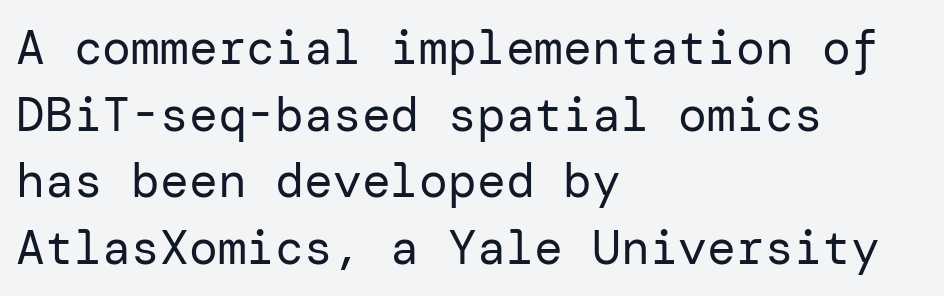
Line starts are locked; line ends wander. Stroke mass is kept to a normal reading level or below. Designer's note — italics off, roman on. I'd call this a sans setting — the letters go barefoot.
